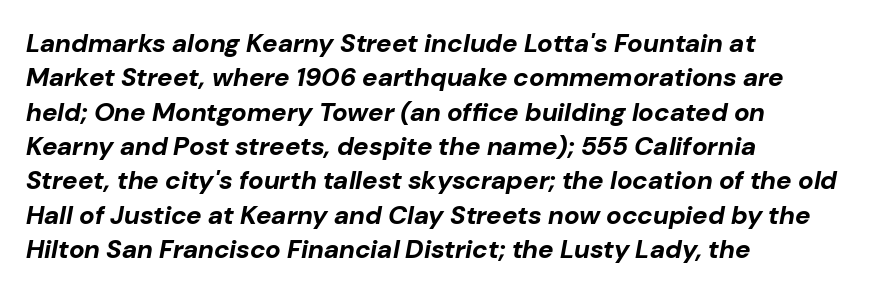
This sample uses an oblique cut, with every glyph tilted off the vertical. The rendering keeps characters at their native spacing. Decoration check: the copy has no underline. Layout note: lines flush left.
